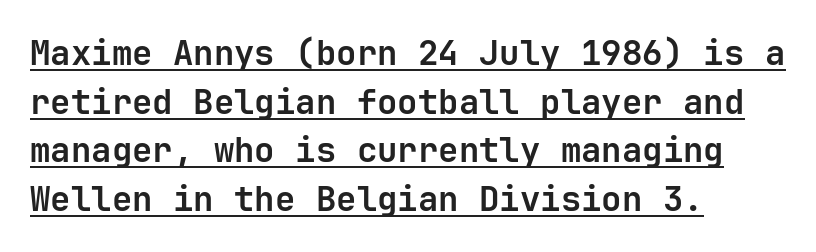
{"serif": "no", "italic": "no", "bold": "yes", "weight": "bold", "width": "normal", "stroke_contrast": "low", "x_height": "medium", "monospaced": "yes", "underline": "yes", "align": "left", "line_spacing": "normal", "line_spacing_ratio": 1.43, "letter_spacing": "normal", "letter_spacing_em": 0.0, "glyph_px": 34}
